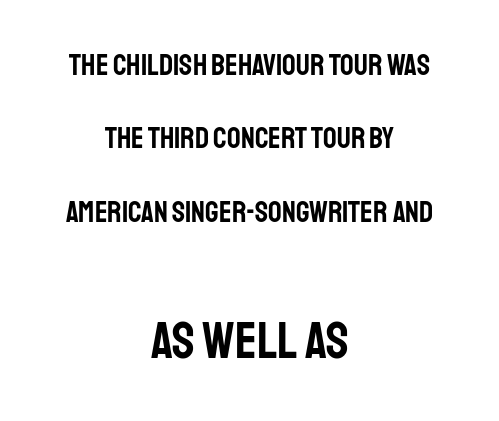
The face used here is a sans, in the tradition of grotesques and geometrics. The lettering holds an erect, upright posture throughout. Rule under the text: the space is simply empty. The lower block of text is set noticeably larger than the block above it. You could call the tracking neutral — neither tight nor loose. This rendering uses center alignment, leaving both contours irregular but symmetric.
